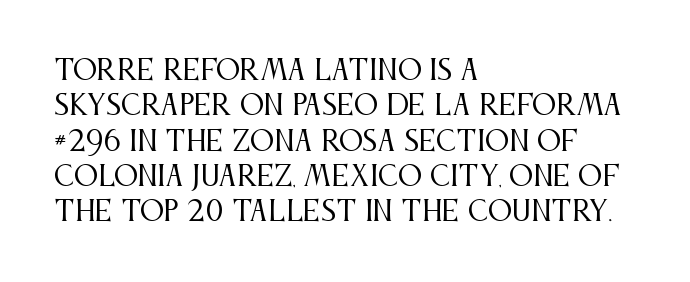
Line beginnings align vertically; line endings do not. The typography opts for an upright posture over an oblique one. Baseline-to-baseline distance is the conventional proportion of letter height. The characters are drawn with everyday or finer stroke widths. Here the glyphs are tracked normally, forming tight word shapes.
